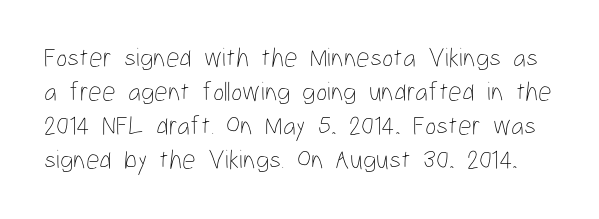
{"italic": "no", "bold": "no", "underline": "no", "line_spacing": "normal", "line_spacing_ratio": 1.26, "letter_spacing": "normal", "letter_spacing_em": 0.0, "glyph_px": 27}
